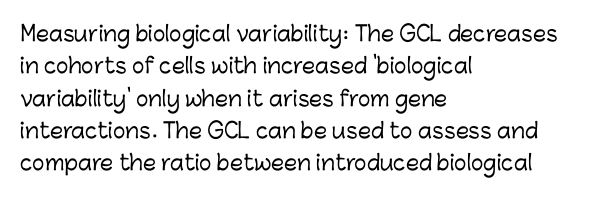
{"italic": "no", "underline": "no", "align": "left", "line_spacing": "normal", "line_spacing_ratio": 1.54, "letter_spacing": "normal", "letter_spacing_em": 0.0, "glyph_px": 21}
